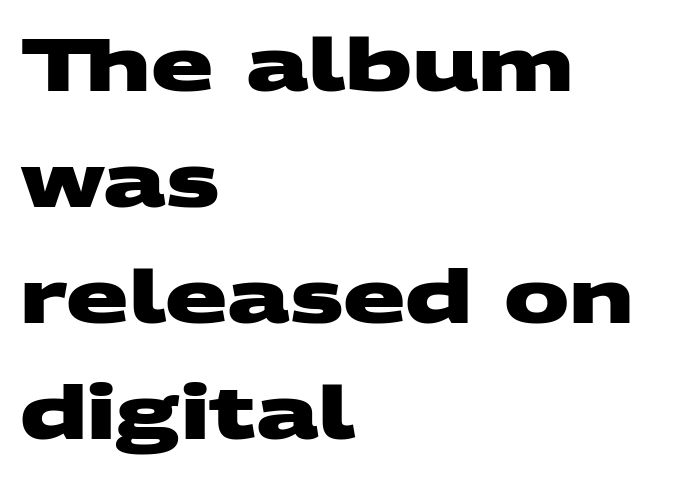
The image shows 73 px heavy, wide sans-serif type; set left-aligned, normal line spacing (1.59x), normal letter spacing, not underlined; medium stroke contrast and a large x-height.
